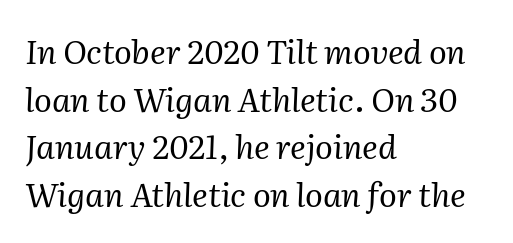
A classic flush-left, rag-right setting is used for this passage. Style check: oblique. The horizontal fit of the characters is conventional and even. The font family rendered here belongs to the serif group. Is this a fixed-width face? No — the glyphs have proportional, varying widths. Weight: in the light-to-regular range.
